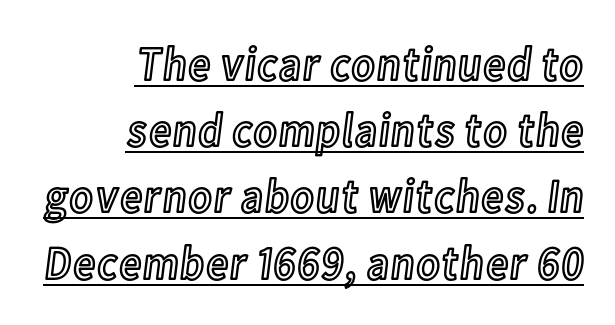
{"width": "condensed", "x_height": "medium", "monospaced": "no", "underline": "yes", "align": "right", "line_spacing": "normal", "line_spacing_ratio": 1.38, "letter_spacing": "normal", "letter_spacing_em": 0.0, "glyph_px": 48}
